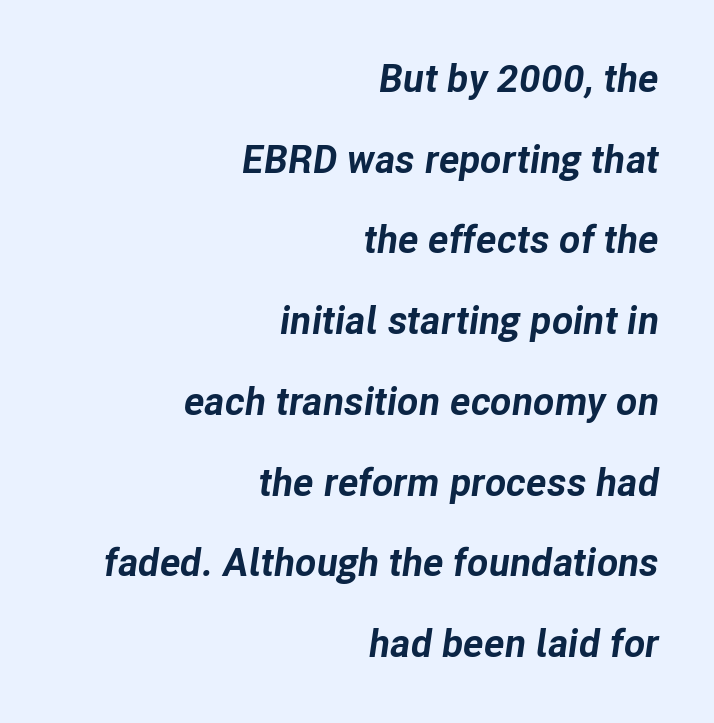
The leading is generous, giving the passage an open texture. The horizontal fit of the characters is conventional and even. The space directly below the letters is spotless. The text carries the slant typical of an italic or oblique font. Weight: bold. Here the designer chose a conventional face with non-uniform glyph widths.
